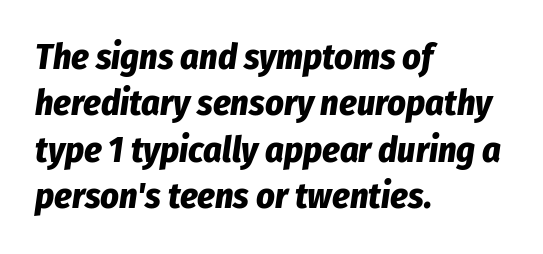
Pretty heavy lettering here — definitely bold. Character widths vary here, with narrow letters taking less room than wide ones. What's the leading like? Ordinary, nothing unusual. Beneath every word, the page is bare. The face used here is rendered with its standard letterfit. Leftover space on each line is placed entirely after the last word.
